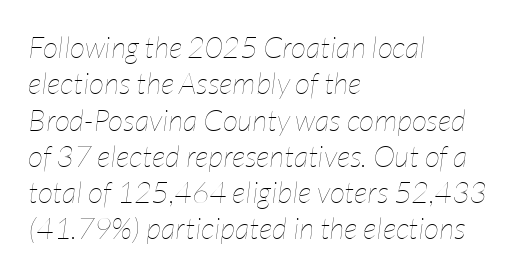
Q: Is the text bold? A: No.
Q: Is the text italic (slanted)? A: Yes, it leans right by about 7 degrees.
Q: Is the text underlined? A: No.
Q: How is the paragraph aligned? A: Left-aligned.
Q: Is the spacing between letters normal or unusually wide? A: Normal.
Q: Width (condensed, normal, or wide)? A: Condensed.
Q: Stroke contrast? A: Low.
Q: x-height? A: Medium.
Q: Monospaced? A: No.
